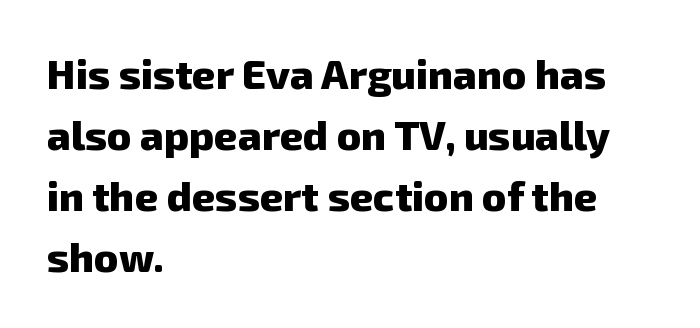
{"serif": "no", "bold": "yes", "weight": "heavy", "width": "normal", "stroke_contrast": "low", "x_height": "medium", "monospaced": "no", "underline": "no", "align": "left", "line_spacing": "normal", "line_spacing_ratio": 1.49, "letter_spacing": "normal", "letter_spacing_em": 0.0, "glyph_px": 41}
